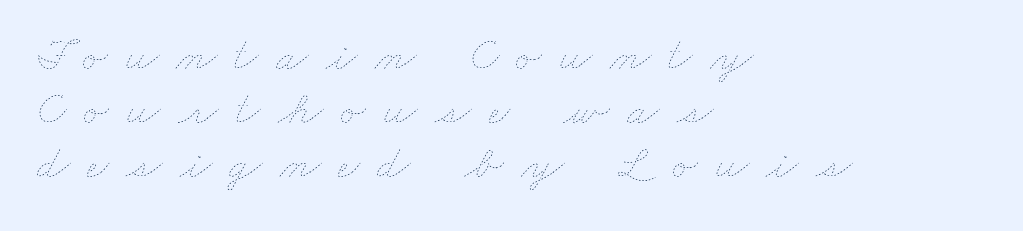
The image shows 47 px thin, wide type; set left-aligned, tight line spacing (1.15x), unusually wide letter spacing (+0.37 em), not underlined; low stroke contrast and a small x-height.
